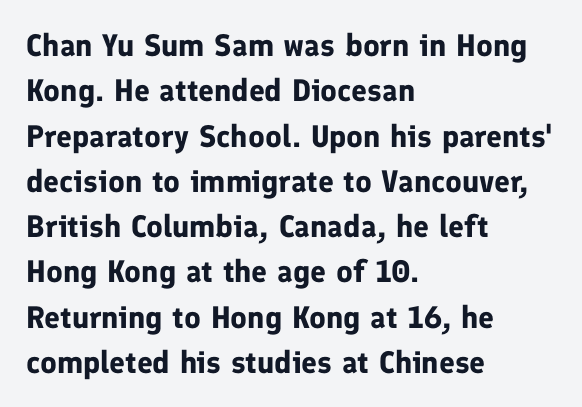
{"serif": "no", "italic": "no", "bold": "yes", "weight": "bold", "width": "normal", "stroke_contrast": "low", "x_height": "medium", "monospaced": "no", "underline": "no", "align": "left", "line_spacing": "normal", "line_spacing_ratio": 1.46, "letter_spacing": "normal", "letter_spacing_em": 0.0, "glyph_px": 31}
